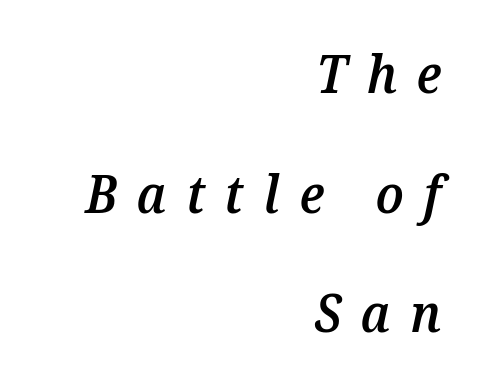
The image shows 52 px semibold type, italic (leaning right); set right-aligned, loose line spacing (2.3x), unusually wide letter spacing (+0.38 em), not underlined; medium stroke contrast and a medium x-height.
